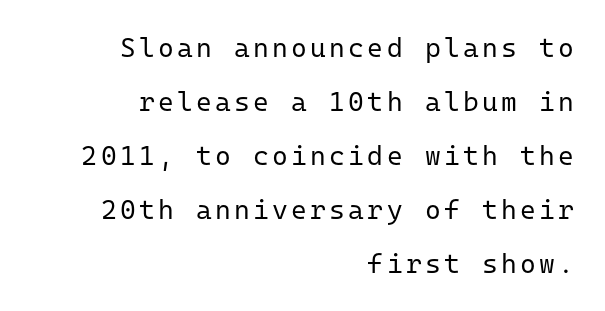
Q: Is the text bold? A: No.
Q: Is the text italic (slanted)? A: No, it is upright.
Q: Is the text underlined? A: No.
Q: How is the paragraph aligned? A: Right-aligned.
Q: Is the spacing between lines tight, normal or loose? A: Loose.
